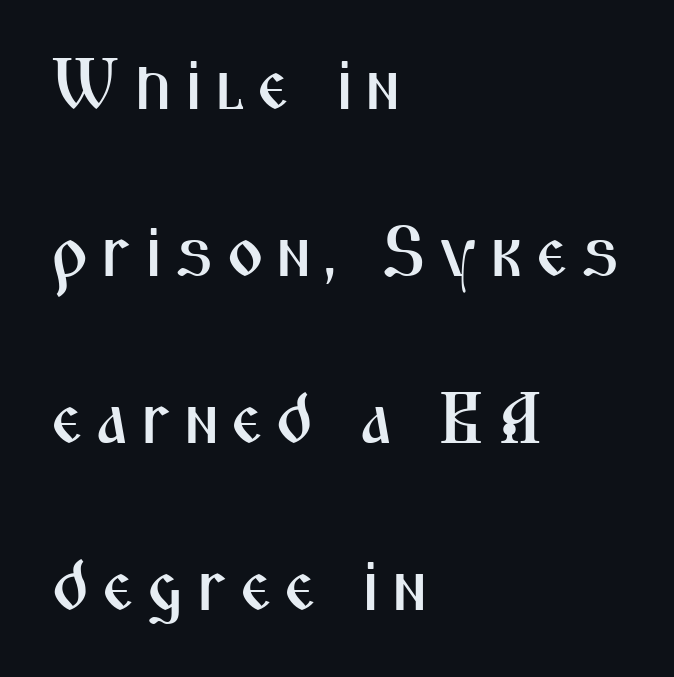
Q: Is the text italic (slanted)? A: No, it is upright.
Q: Is the typeface a serif or a sans-serif typeface? A: Sans-serif.
Q: Is the text underlined? A: No.
Q: How is the paragraph aligned? A: Left-aligned.
Q: Is the spacing between lines tight, normal or loose? A: Loose.
Q: Width (condensed, normal, or wide)? A: Condensed.
Q: Stroke contrast? A: Medium.
Q: x-height? A: Medium.
Q: Monospaced? A: No.
